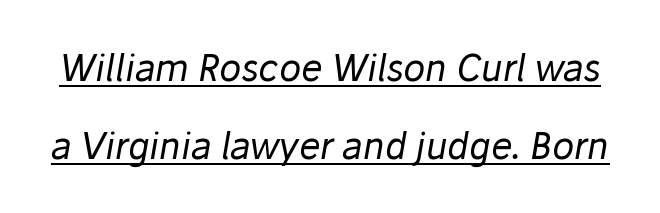
Q: Is the text bold? A: No.
Q: Is the text italic (slanted)? A: Yes, it leans right by about 10 degrees.
Q: Is the text underlined? A: Yes.
Q: Is the spacing between letters normal or unusually wide? A: Normal.
Q: Is the spacing between lines tight, normal or loose? A: Loose.
Q: Width (condensed, normal, or wide)? A: Normal.
Q: Stroke contrast? A: Low.
Q: x-height? A: Medium.
Q: Monospaced? A: No.
